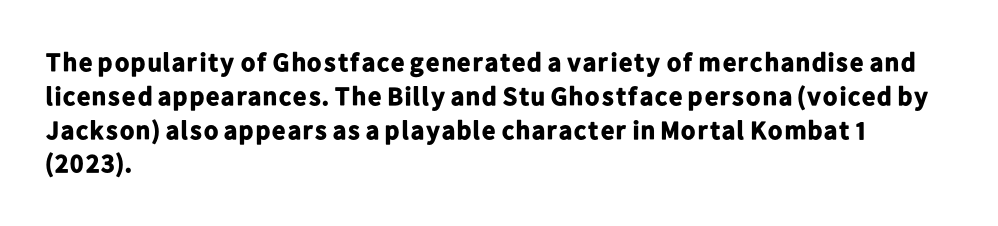
{"italic": "no", "bold": "yes", "underline": "no", "align": "left", "line_spacing": "normal", "line_spacing_ratio": 1.3, "letter_spacing": "normal", "letter_spacing_em": 0.0, "glyph_px": 26}
